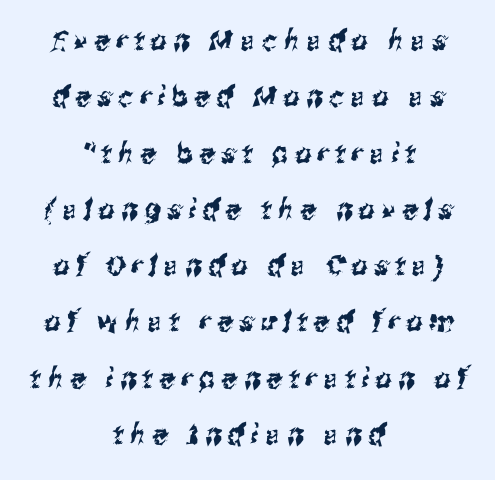
The face used here is proportionally spaced, like ordinary book or web type. The passage is arranged like a title page — every line centered. These lines stand farther apart than default settings would place them. A sans-serif font was chosen for this passage. These lines have a slow, spaced-out rhythm from letter to letter.
